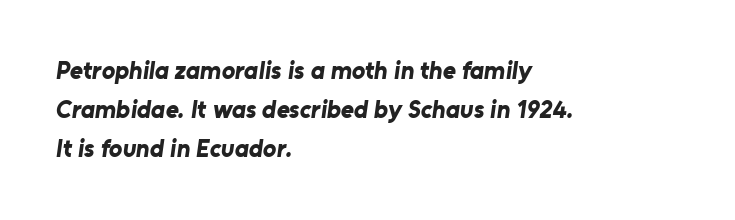
The image shows 25 px bold type; set left-aligned, normal line spacing (1.57x), normal letter spacing, not underlined.
